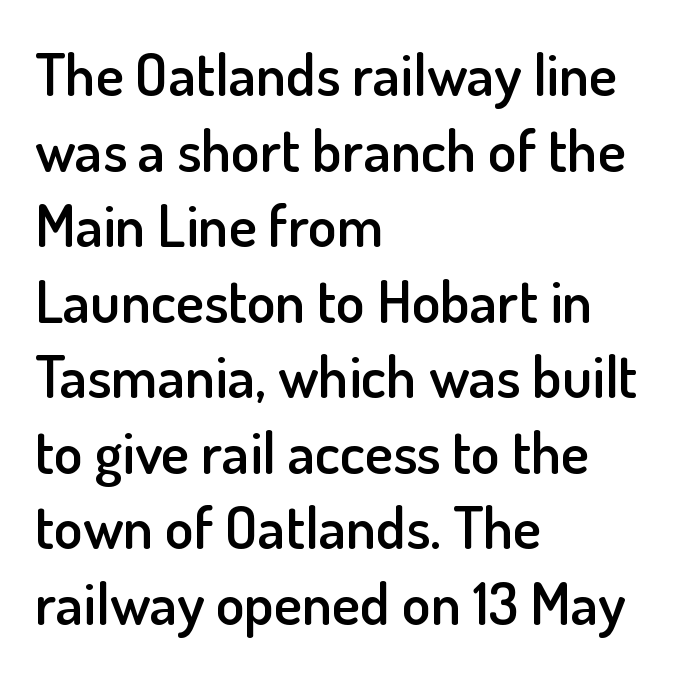
{"serif": "no", "italic": "no", "bold": "semi", "weight": "semibold", "width": "normal", "stroke_contrast": "low", "x_height": "small", "monospaced": "no", "underline": "no", "align": "left", "line_spacing": "normal", "line_spacing_ratio": 1.28, "letter_spacing": "normal", "letter_spacing_em": 0.0, "glyph_px": 59}
